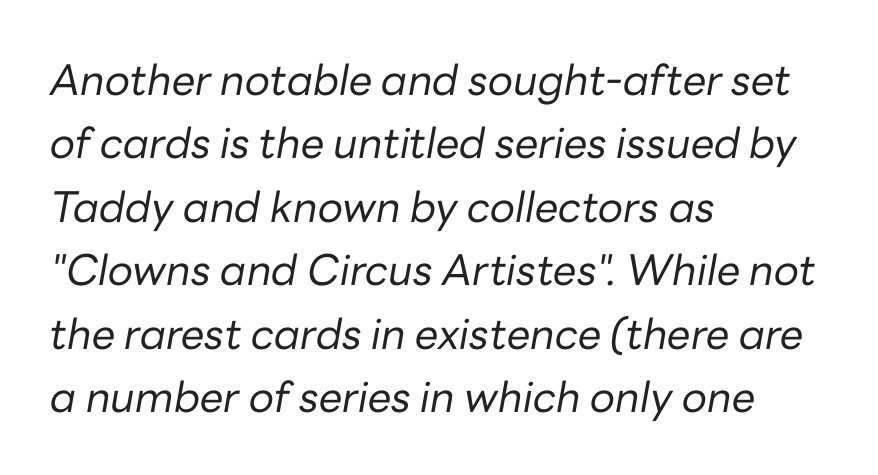
The specimen reads as italic at a glance. Stems here are at most as thick as an everyday book face. Default kerning and tracking; the words read as compact shapes. The leading is moderate, giving the passage an even texture. The passage shown is not underscored anywhere.
